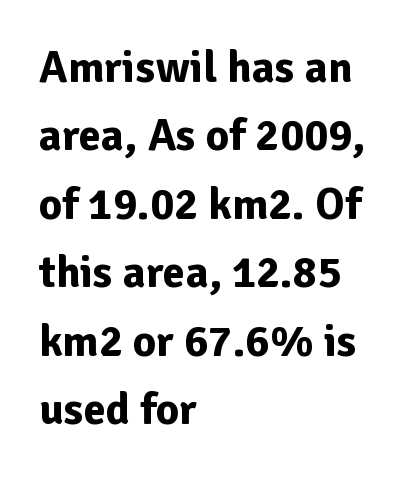
In terms of leading, this rendering sits right in the middle. The tracking reads as untouched default to a designer's eye. These lines are rendered in a variable-pitch font. These lines were composed using upright roman letters. Stroke thickness is high; the sample reads as a true bold. Words float on clear page, feet unadorned.
